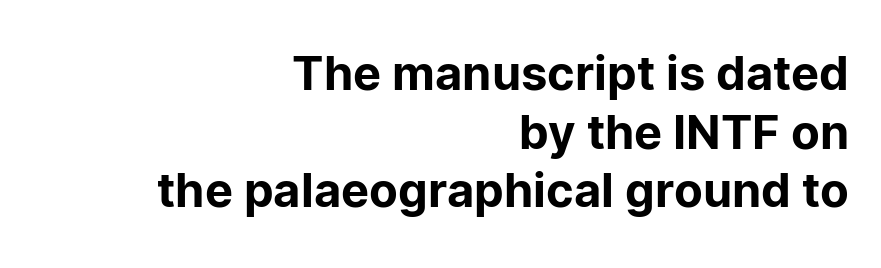
Q: Is the text italic (slanted)? A: No, it is upright.
Q: Is the typeface a serif or a sans-serif typeface? A: Sans-serif.
Q: Is the text underlined? A: No.
Q: How is the paragraph aligned? A: Right-aligned.
Q: Is the spacing between letters normal or unusually wide? A: Normal.
Q: Is the spacing between lines tight, normal or loose? A: Normal.
Q: Width (condensed, normal, or wide)? A: Normal.
Q: Stroke contrast? A: Low.
Q: x-height? A: Medium.
Q: Monospaced? A: No.
